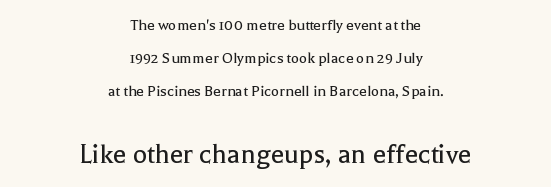
The image shows 30 px regular-weight serif type, upright; set centered, loose line spacing (1.95x), normal letter spacing, not underlined; the second (bottom) block is 1.76x larger; a medium x-height.
